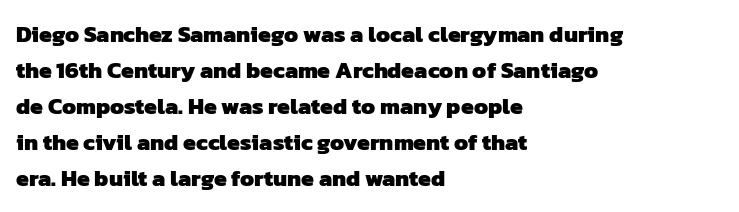
Observe the ordinary spacing: letters are neighbours, not strangers. You'd pick this weight for a headline — it's a proper bold. The rag falls on the right side of this text block. Quick note: underline off.
